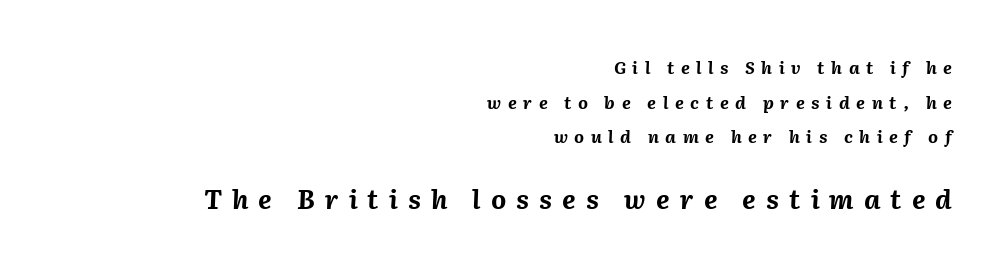
{"italic": "yes", "lean": "right", "slant_degrees": 2, "bold": "yes", "underline": "no", "align": "right", "line_spacing": "loose", "line_spacing_ratio": 2.04, "letter_spacing": "wide", "letter_spacing_em": 0.39, "larger_block": "second", "size_ratio": 1.53, "glyph_px": 26}
